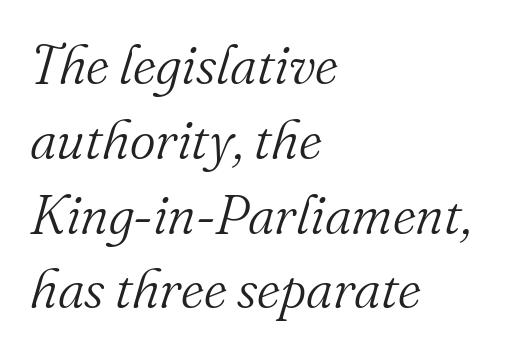
Q: Is the text bold? A: No.
Q: Is the text italic (slanted)? A: Yes, it leans right by about 16 degrees.
Q: Is the typeface a serif or a sans-serif typeface? A: Serif.
Q: Is the text underlined? A: No.
Q: How is the paragraph aligned? A: Left-aligned.
Q: Is the spacing between letters normal or unusually wide? A: Normal.
Q: Is the spacing between lines tight, normal or loose? A: Normal.
Q: Width (condensed, normal, or wide)? A: Normal.
Q: Stroke contrast? A: Medium.
Q: x-height? A: Small.
Q: Monospaced? A: No.
